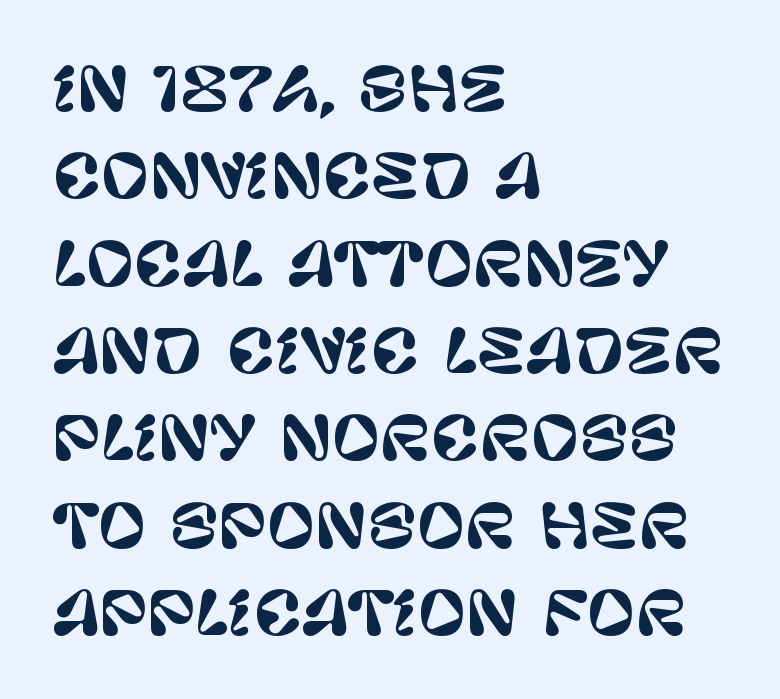
I'd call this a sans setting — the letters go barefoot. Decoration check: the copy has no underline. Here the designer chose a conventional face with non-uniform glyph widths. Regarding leading, the lines here are spaced in the standard way.
